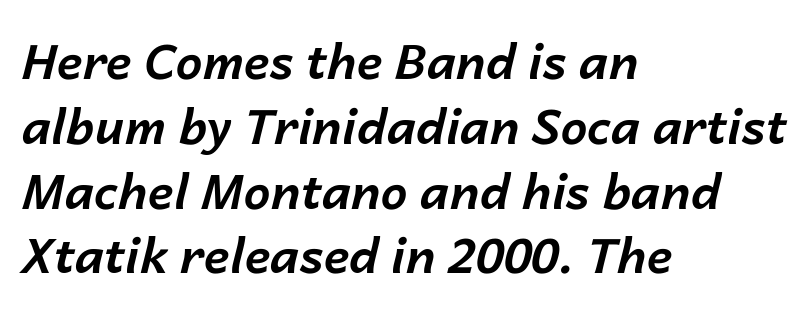
The image shows 48 px bold type, italic (leaning right); set left-aligned, normal line spacing (1.35x), normal letter spacing, not underlined; low stroke contrast and a medium x-height.
